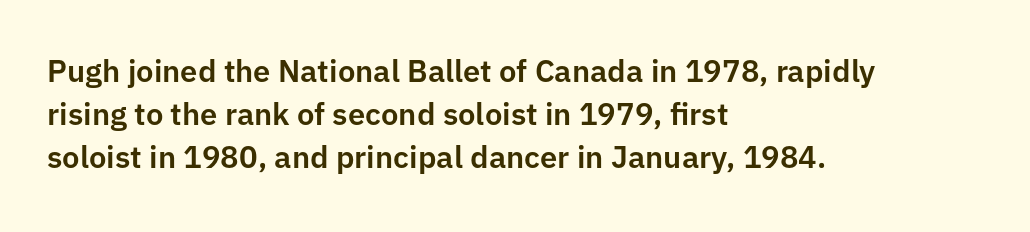
The image shows 31 px sans-serif type, upright; set left-aligned, normal line spacing (1.38x), normal letter spacing, not underlined; low stroke contrast and a medium x-height.
